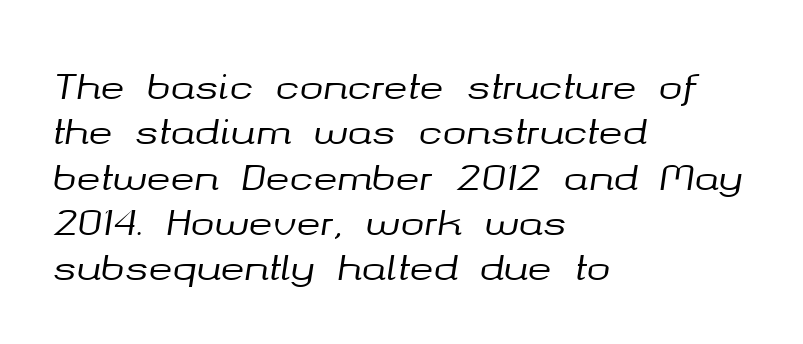
{"italic": "yes", "lean": "right", "slant_degrees": 8, "width": "normal", "stroke_contrast": "medium", "x_height": "medium", "monospaced": "no", "underline": "no", "align": "left", "line_spacing": "normal", "line_spacing_ratio": 1.26, "letter_spacing": "normal", "letter_spacing_em": 0.0, "glyph_px": 36}
